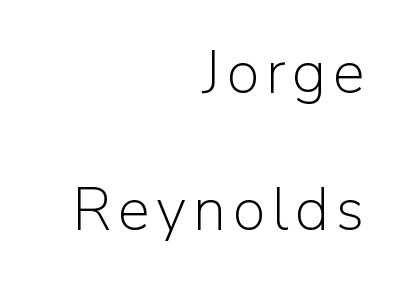
{"serif": "no", "italic": "no", "bold": "no", "weight": "light", "width": "normal", "stroke_contrast": "low", "x_height": "medium", "monospaced": "no", "underline": "no", "align": "right", "line_spacing": "loose", "line_spacing_ratio": 2.28, "glyph_px": 60}
